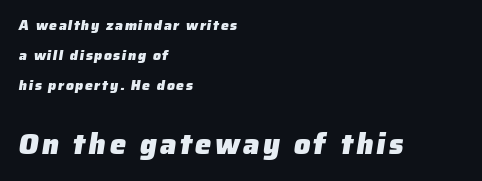
Looks like regular typesetting: each glyph gets only the width it needs. The later block is typeset at a bigger size than the earlier block. Lines of text with bare space underneath. Heft: maximum for text — a bold.
